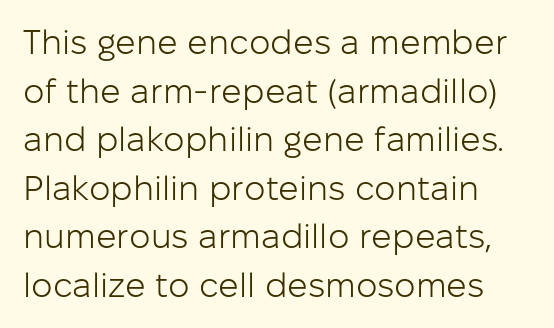
The image shows 34 px light sans-serif type, upright; set left-aligned, normal line spacing (1.43x), normal letter spacing, not underlined; low stroke contrast and a medium x-height.
